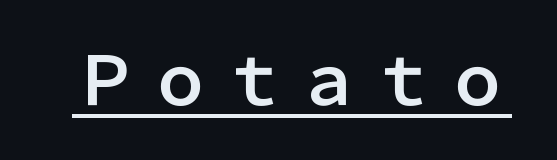
Q: Is the text italic (slanted)? A: No, it is upright.
Q: Is the typeface a serif or a sans-serif typeface? A: Sans-serif.
Q: Is the text underlined? A: Yes.
Q: Width (condensed, normal, or wide)? A: Normal.
Q: Stroke contrast? A: Low.
Q: x-height? A: Medium.
Q: Monospaced? A: No.
